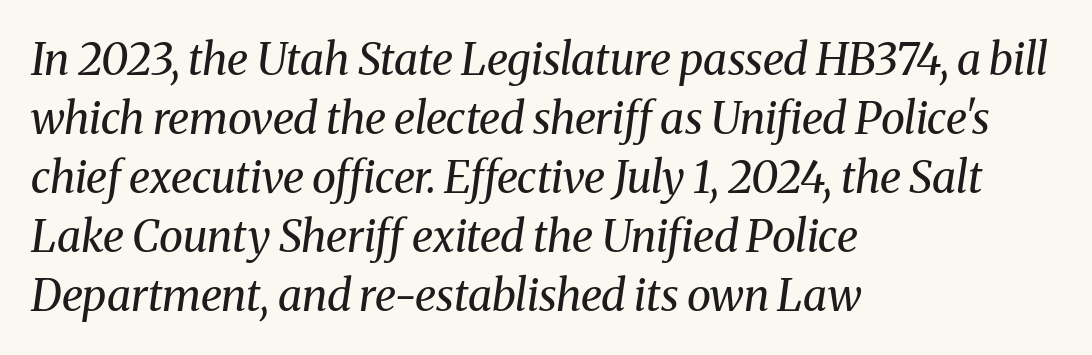
{"serif": "yes", "italic": "yes", "lean": "right", "slant_degrees": 8, "bold": "no", "weight": "regular", "width": "normal", "stroke_contrast": "medium", "x_height": "medium", "monospaced": "no", "underline": "no", "align": "left", "line_spacing": "normal", "line_spacing_ratio": 1.34, "letter_spacing": "normal", "letter_spacing_em": 0.0, "glyph_px": 44}
